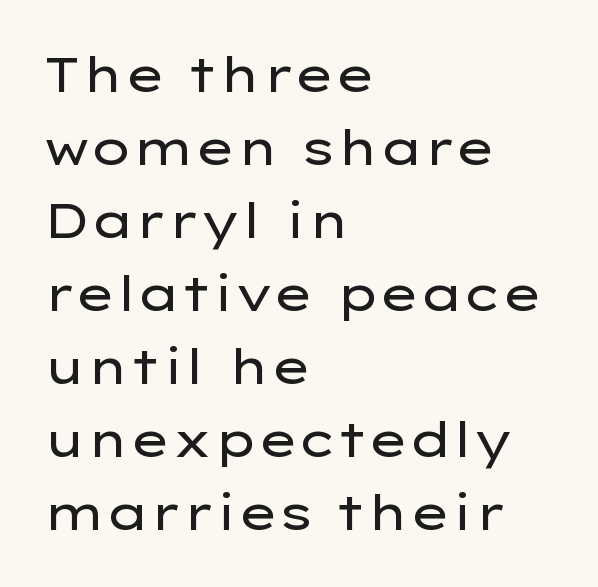
The image shows 49 px regular-weight, wide sans-serif type, upright; set left-aligned, normal line spacing (1.49x), normal letter spacing, not underlined; low stroke contrast and a medium x-height.
